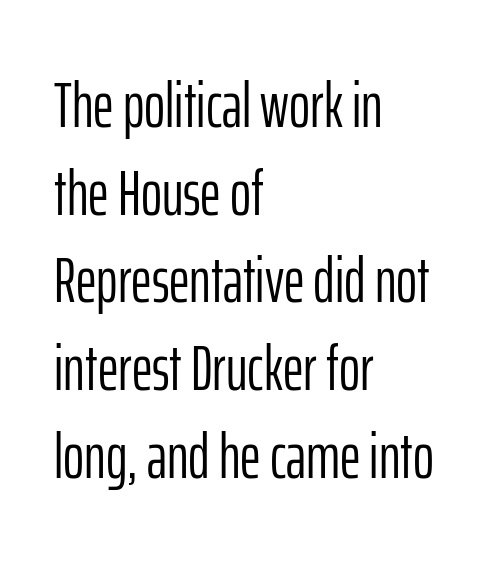
Q: Is the text bold? A: No.
Q: Is the text italic (slanted)? A: No, it is upright.
Q: Is the typeface a serif or a sans-serif typeface? A: Sans-serif.
Q: Is the text underlined? A: No.
Q: How is the paragraph aligned? A: Left-aligned.
Q: Is the spacing between letters normal or unusually wide? A: Normal.
Q: Is the spacing between lines tight, normal or loose? A: Normal.
Q: Width (condensed, normal, or wide)? A: Condensed.
Q: Stroke contrast? A: Low.
Q: x-height? A: Medium.
Q: Monospaced? A: No.
